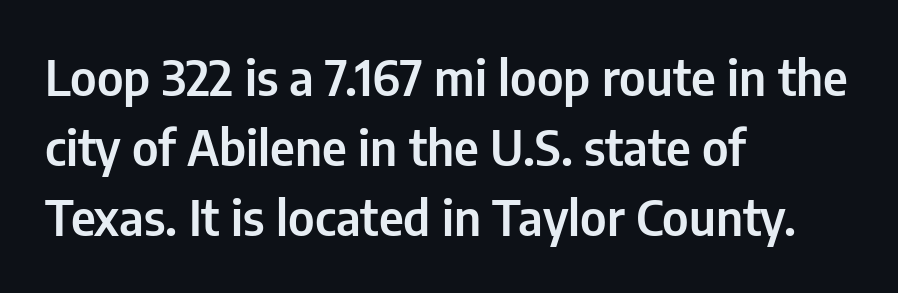
The image shows 49 px condensed sans-serif type, upright; set left-aligned, normal line spacing (1.43x), normal letter spacing, not underlined; low stroke contrast and a medium x-height.
